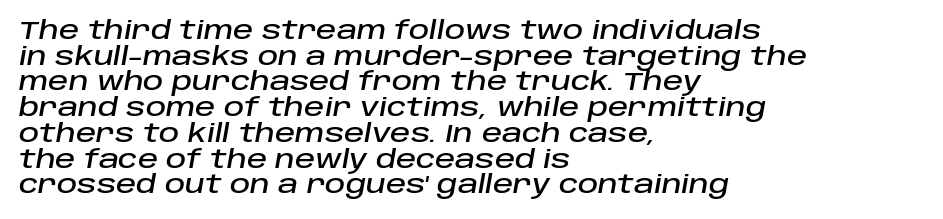
Q: Is the text italic (slanted)? A: Yes, it leans right by about 10 degrees.
Q: Is the text underlined? A: No.
Q: How is the paragraph aligned? A: Left-aligned.
Q: Is the spacing between letters normal or unusually wide? A: Normal.
Q: Is the spacing between lines tight, normal or loose? A: Tight.
